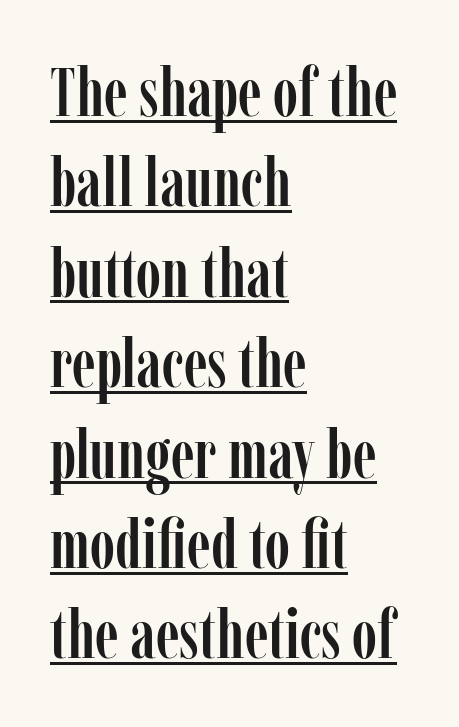
Q: Is the text italic (slanted)? A: No, it is upright.
Q: Is the typeface a serif or a sans-serif typeface? A: Serif.
Q: Is the text underlined? A: Yes.
Q: How is the paragraph aligned? A: Left-aligned.
Q: Is the spacing between letters normal or unusually wide? A: Normal.
Q: Is the spacing between lines tight, normal or loose? A: Normal.
Q: Width (condensed, normal, or wide)? A: Condensed.
Q: Stroke contrast? A: Low.
Q: x-height? A: Medium.
Q: Monospaced? A: No.
